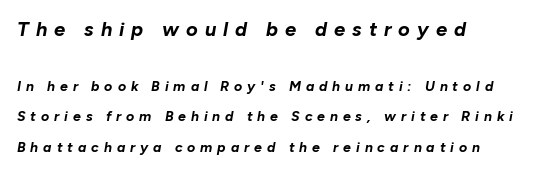
{"italic": "yes", "lean": "right", "slant_degrees": 10, "bold": "yes", "underline": "no", "align": "left", "line_spacing": "loose", "line_spacing_ratio": 2.19, "letter_spacing": "wide", "letter_spacing_em": 0.35, "larger_block": "first", "size_ratio": 1.43, "glyph_px": 20}
